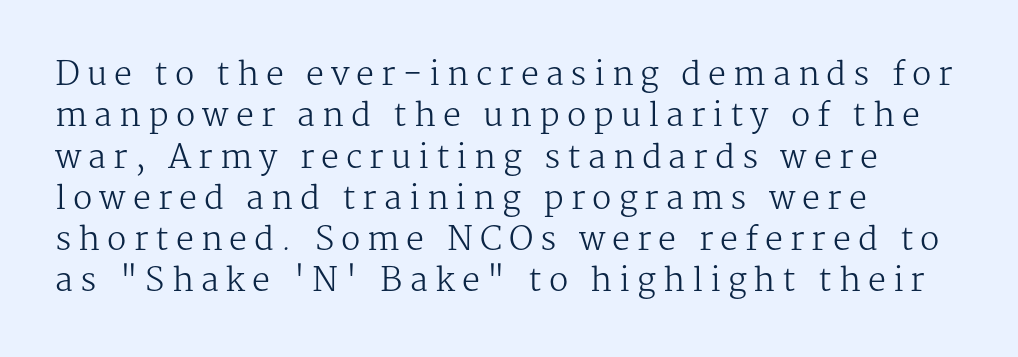
The image shows 32 px regular-weight serif type, upright; set left-aligned, normal line spacing (1.29x), unusually wide letter spacing (+0.22 em), not underlined; medium stroke contrast and a medium x-height.
